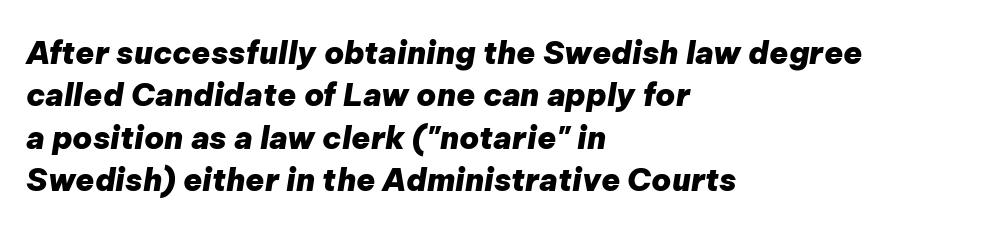
Chunky letters — that's bold for sure. If you drew a line through each stem, it would be angled. Leading: standard. The face used here is rendered with its standard letterfit.
